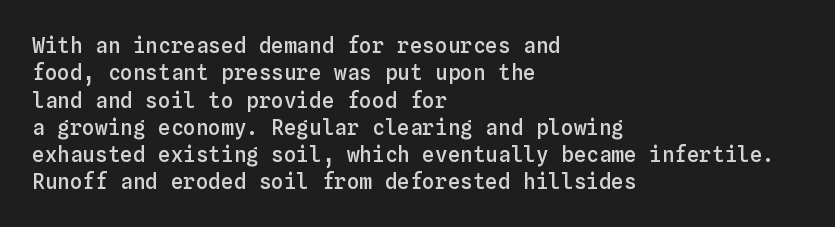
The image shows 21 px text type, upright; set left-aligned, normal line spacing (1.3x), normal letter spacing, not underlined.
